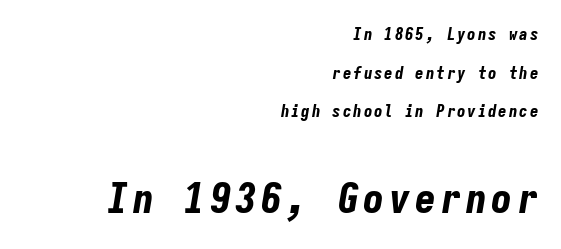
The image shows 42 px bold, condensed type, italic (leaning right), monospaced; set right-aligned, loose line spacing (2.27x), not underlined; the second (bottom) block is 2.47x larger; low stroke contrast and a medium x-height.
